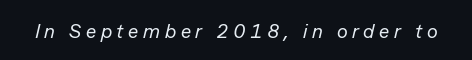
{"italic": "yes", "lean": "right", "slant_degrees": 13, "bold": "no", "underline": "no", "letter_spacing": "wide", "letter_spacing_em": 0.23, "glyph_px": 20}
